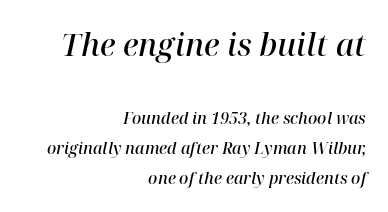
To sum up the face: it has serifs. Right-aligned paragraph, ragged on the left. Summary of vertical rhythm: relaxed, with wide interline spacing. The axis of the letterforms is tilted away from vertical.
